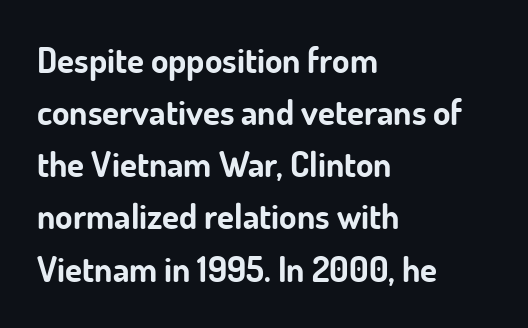
The image shows 35 px bold sans-serif type, upright; set left-aligned, normal line spacing (1.49x), normal letter spacing, not underlined; low stroke contrast and a small x-height.
